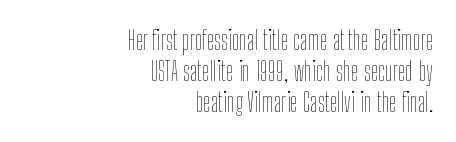
The typesetting does not lean heavy: it is not bold. The passage shown has conventional tracking throughout. Underline: absent. Students, observe: this is what under-led, compact text looks like. Nope, not italic — everything's standing straight. If you drew a ruler down the right edge, every line would touch it.
